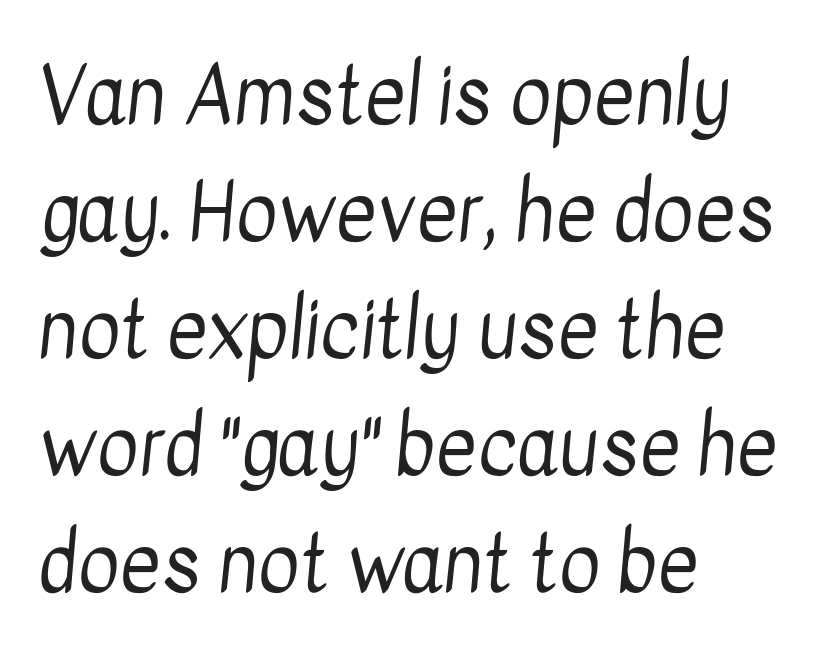
Anything drawn beneath the words? Only blank space. What stands out about the letter spacing? Nothing — it is the standard amount. Weight class: somewhere from thin through regular. Each letter keeps its own natural width here, so spacing adapts to shape. The rendering shows plain stroke endings on the letterforms — a sans-serif design.
